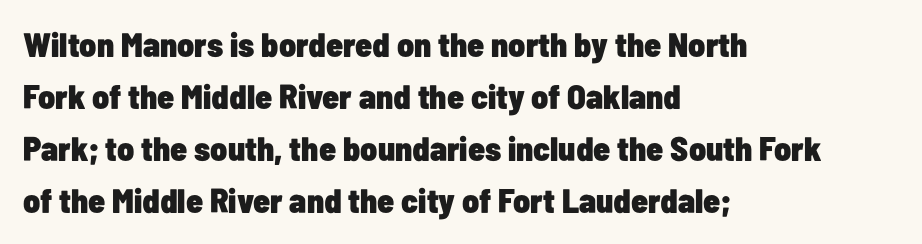
A typesetter would mark this as roman, not italic. Character widths vary here, with narrow letters taking less room than wide ones. The letters carry no serifs — their stems end cleanly without finishing strokes. Is the letter spacing exaggerated? No — it looks like the ordinary default. Weight check: bold — yes, fully. Baseline-to-baseline distance is the conventional proportion of letter height.
